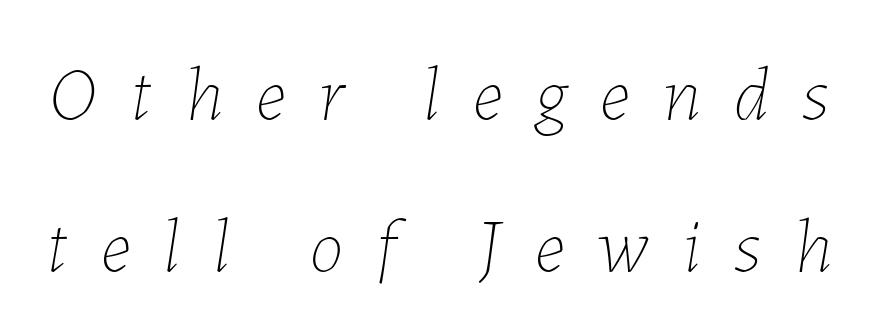
You can tell it's italic because the verticals aren't actually vertical. Spacing verdict: proportional, widths tailored to each character. Widely set lines give the paragraph a tall, airy silhouette. Decoration check: the copy has no underline. Someone cranked the tracking dial way up on this one.
